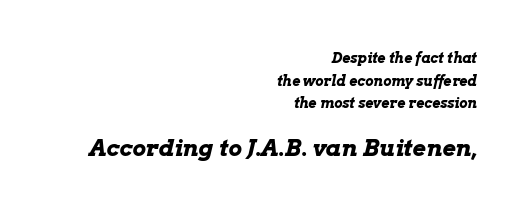
Q: Is the text bold? A: Yes.
Q: Is the text italic (slanted)? A: Yes, it leans right by about 13 degrees.
Q: Is the text underlined? A: No.
Q: How is the paragraph aligned? A: Right-aligned.
Q: Is the spacing between letters normal or unusually wide? A: Normal.
Q: Is the spacing between lines tight, normal or loose? A: Normal.
Q: Which block of text is set in a larger size, the first (top) or the second (bottom)? A: The second (bottom) one.
